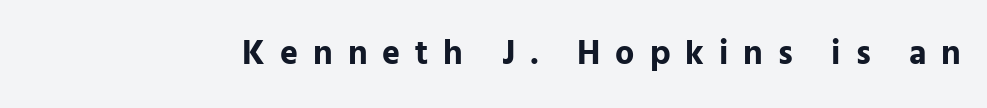
Q: Is the text bold? A: Yes.
Q: Is the text italic (slanted)? A: No, it is upright.
Q: Is the typeface a serif or a sans-serif typeface? A: Sans-serif.
Q: Is the text underlined? A: No.
Q: Is the spacing between letters normal or unusually wide? A: Unusually wide.
Q: Width (condensed, normal, or wide)? A: Normal.
Q: Stroke contrast? A: Low.
Q: x-height? A: Medium.
Q: Monospaced? A: No.
